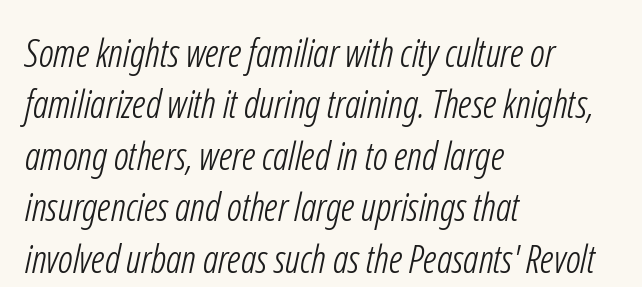
The image shows 39 px light, condensed sans-serif type; set left-aligned, normal line spacing (1.32x), normal letter spacing, not underlined; low stroke contrast and a medium x-height.
